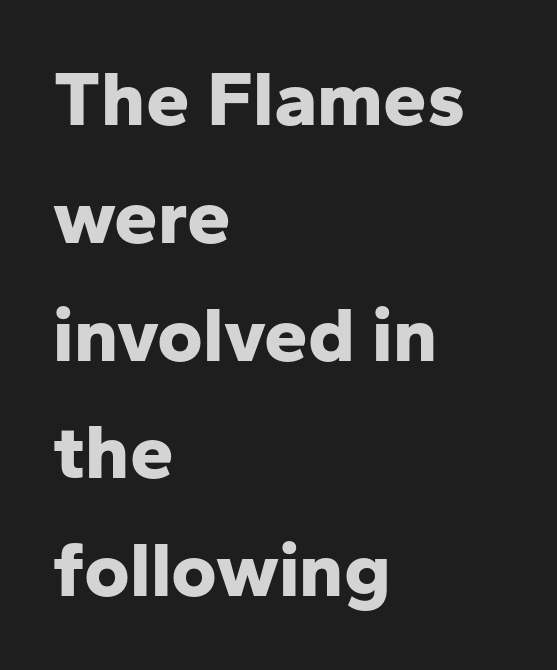
The sample has been set heavy, in full bold. This is roman type, the default non-slanted kind. Typeset ragged right — the left edge is the straight one. The glyphs in this specimen are sans serif. A typesetter would call this zero additional tracking. What's the leading like? Ordinary, nothing unusual.
